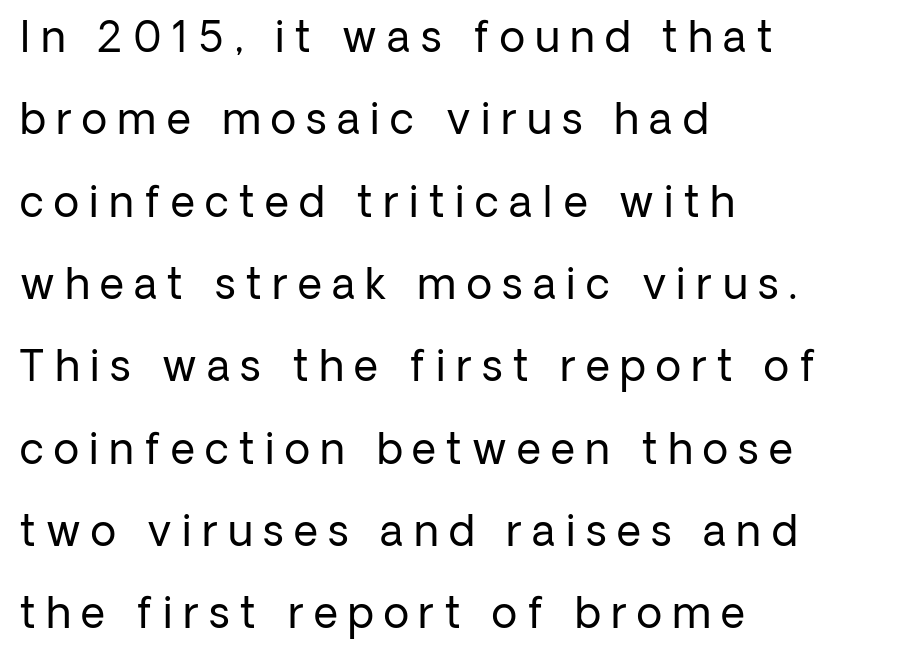
The image shows 42 px regular-weight sans-serif type, upright; set left-aligned, loose line spacing (1.96x), unusually wide letter spacing (+0.25 em), not underlined; low stroke contrast and a medium x-height.
